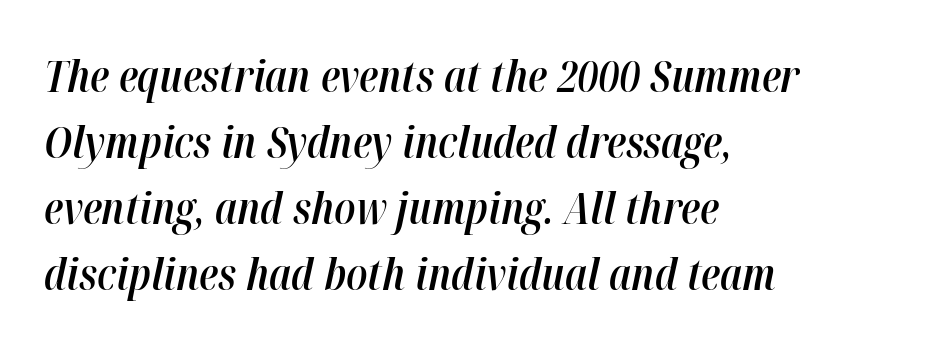
Q: Is the text bold? A: Semi-bold.
Q: Is the text italic (slanted)? A: Yes, it leans right by about 12 degrees.
Q: Is the text underlined? A: No.
Q: How is the paragraph aligned? A: Left-aligned.
Q: Is the spacing between letters normal or unusually wide? A: Normal.
Q: Is the spacing between lines tight, normal or loose? A: Normal.
Q: Width (condensed, normal, or wide)? A: Condensed.
Q: Stroke contrast? A: High.
Q: x-height? A: Medium.
Q: Monospaced? A: No.
